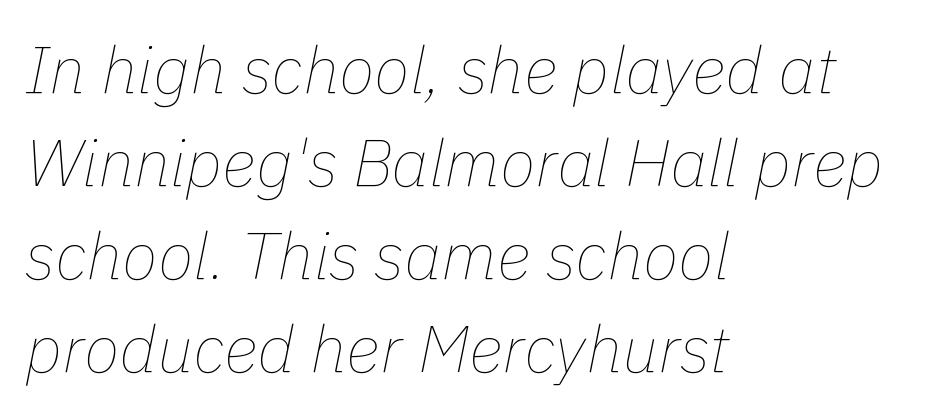
{"italic": "yes", "lean": "right", "slant_degrees": 11, "bold": "no", "weight": "thin", "width": "normal", "stroke_contrast": "low", "x_height": "medium", "monospaced": "no", "underline": "no", "align": "left", "line_spacing": "normal", "line_spacing_ratio": 1.41, "letter_spacing": "normal", "letter_spacing_em": 0.0, "glyph_px": 66}
